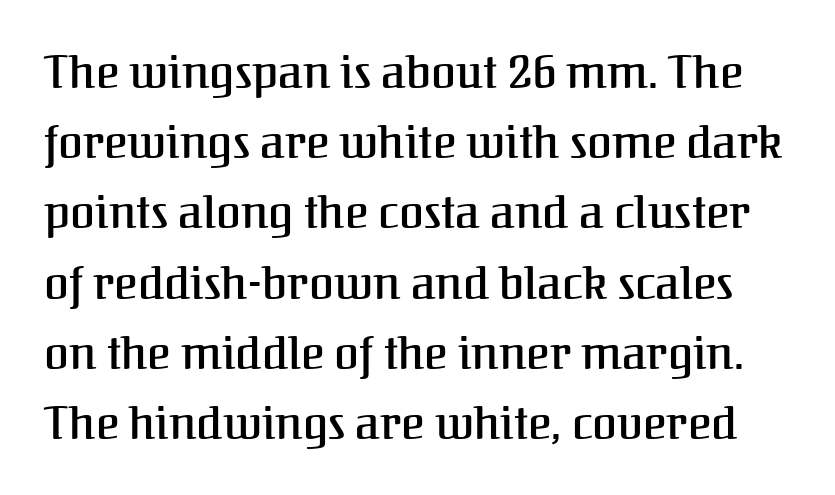
Q: Is the text italic (slanted)? A: No, it is upright.
Q: Is the typeface a serif or a sans-serif typeface? A: Serif.
Q: Is the text underlined? A: No.
Q: Is the spacing between letters normal or unusually wide? A: Normal.
Q: Is the spacing between lines tight, normal or loose? A: Normal.
Q: Width (condensed, normal, or wide)? A: Normal.
Q: Stroke contrast? A: Medium.
Q: x-height? A: Medium.
Q: Monospaced? A: No.
